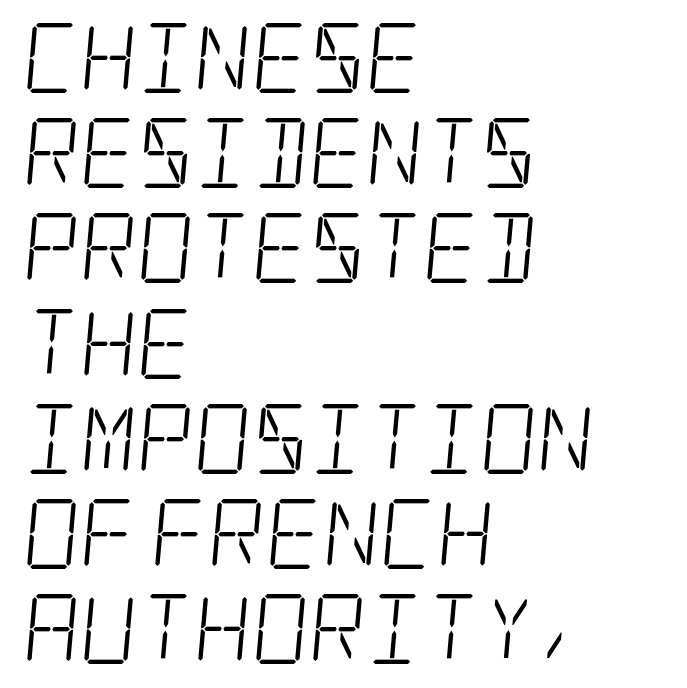
The image shows 70 px light, condensed serif type; set left-aligned, normal line spacing (1.36x), normal letter spacing, not underlined; low stroke contrast and a large x-height.
